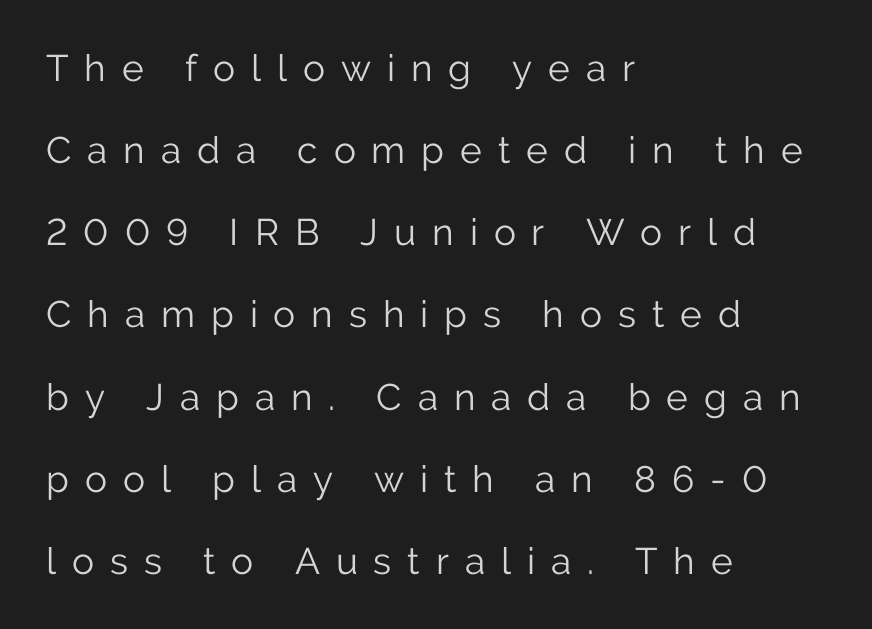
The letters advance in unequal steps, a hallmark of proportional type. Posture: upright roman. This is not heavy type; no bold has been used. Underlining? Definitely not there.
